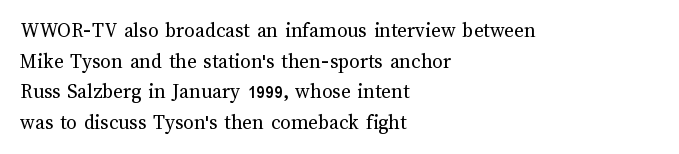
Q: Is the text bold? A: No.
Q: Is the text italic (slanted)? A: No, it is upright.
Q: Is the text underlined? A: No.
Q: How is the paragraph aligned? A: Left-aligned.
Q: Is the spacing between letters normal or unusually wide? A: Normal.
Q: Is the spacing between lines tight, normal or loose? A: Normal.
